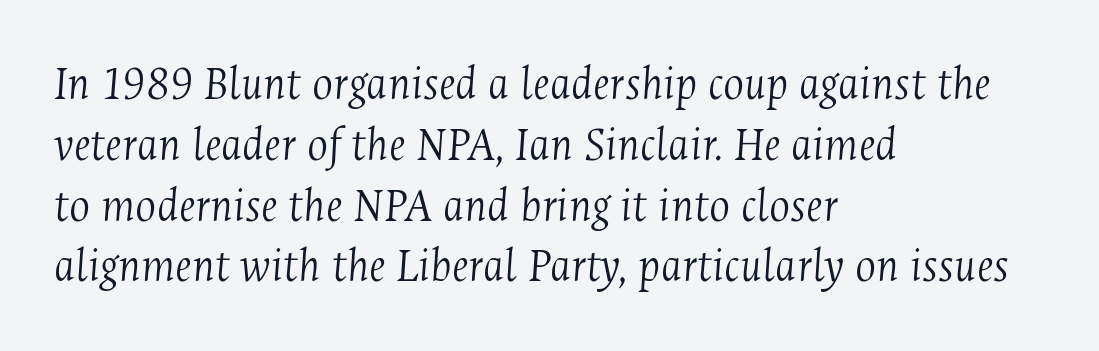
The image shows 49 px light, condensed serif type, italic (leaning right); set left-aligned, line spacing 1.24x, normal letter spacing, not underlined; medium stroke contrast and a medium x-height.
